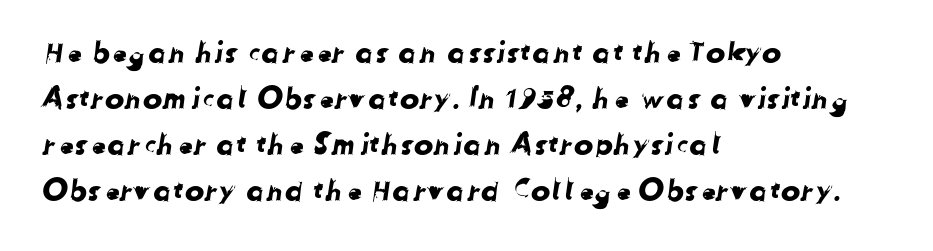
{"serif": "no", "width": "normal", "stroke_contrast": "low", "x_height": "medium", "monospaced": "no", "underline": "no", "align": "left", "line_spacing": "normal", "line_spacing_ratio": 1.59, "letter_spacing": "normal", "letter_spacing_em": 0.0, "glyph_px": 29}
